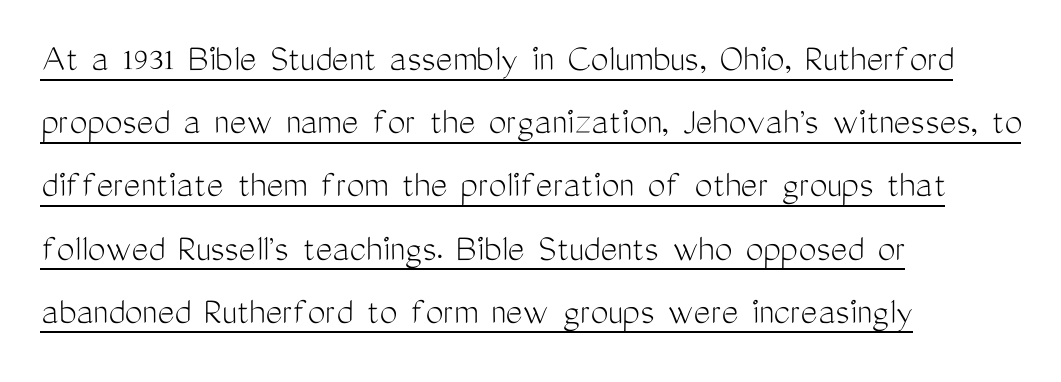
Characters remain perfectly vertical along every line. Underlined type. The letters sit at their default tracking, neither squeezed nor spread. Short and long lines alike share a common starting point at left. Notice how descenders clear the ascenders below comfortably — that's standard leading. The face used here is proportionally spaced, like ordinary book or web type.
